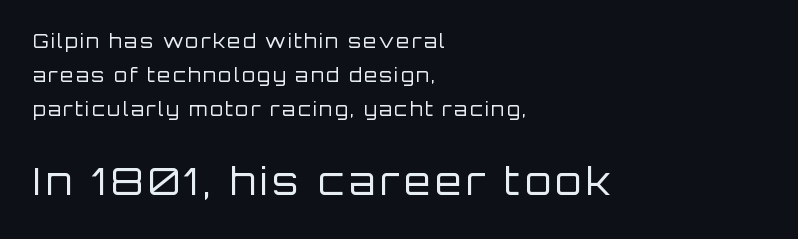
The rendering enlarges the type as you move from the upper chunk to the lower. Anything drawn beneath the words? Only blank space. Proportional: the letters do not fall into vertical columns. Horizontal alignment here is leftward, the default for most running prose. Is the stroke heavy? The answer is a plain regular-or-lighter. This sample uses a sans-serif face.
